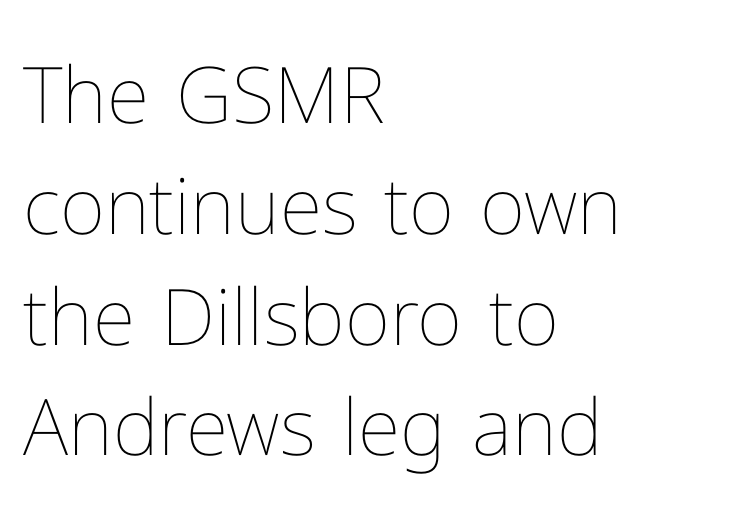
Q: Is the text bold? A: No.
Q: Is the text italic (slanted)? A: No, it is upright.
Q: Is the text underlined? A: No.
Q: How is the paragraph aligned? A: Left-aligned.
Q: Is the spacing between letters normal or unusually wide? A: Normal.
Q: Is the spacing between lines tight, normal or loose? A: Normal.
Q: Width (condensed, normal, or wide)? A: Normal.
Q: Stroke contrast? A: Low.
Q: x-height? A: Medium.
Q: Monospaced? A: No.
